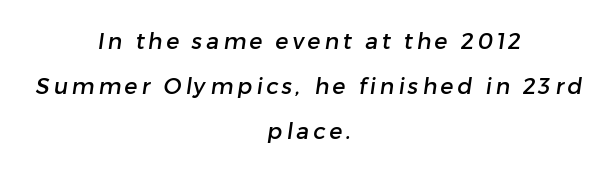
Successive baselines arrive slowly, with a big drop between each. Typeset on center — no edge is straight. The passage shown is not underscored anywhere.
